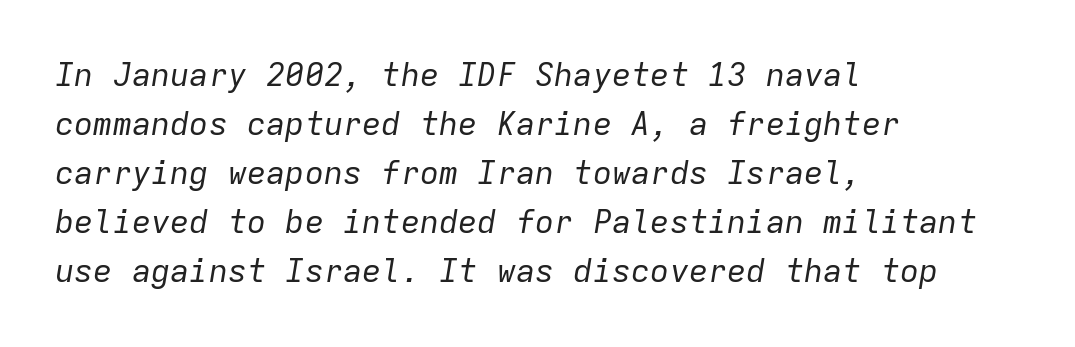
{"italic": "yes", "lean": "right", "slant_degrees": 9, "bold": "no", "weight": "regular", "width": "normal", "stroke_contrast": "low", "x_height": "medium", "monospaced": "yes", "underline": "no", "align": "left", "line_spacing": "normal", "line_spacing_ratio": 1.53, "letter_spacing": "normal", "letter_spacing_em": 0.0, "glyph_px": 32}
